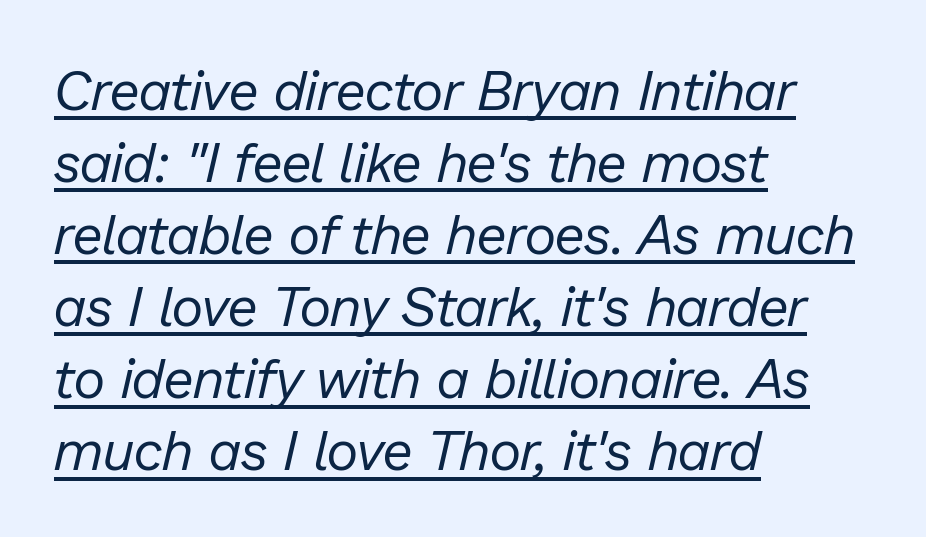
Default kerning and tracking; the words read as compact shapes. This is underlined copy, the kind a proofreader might mark for attention. You could not count columns in this text — the font is proportionally spaced. If you drew a ruler down the left edge, every line would touch it. Is the stroke heavy? The answer is a plain regular-or-lighter.
